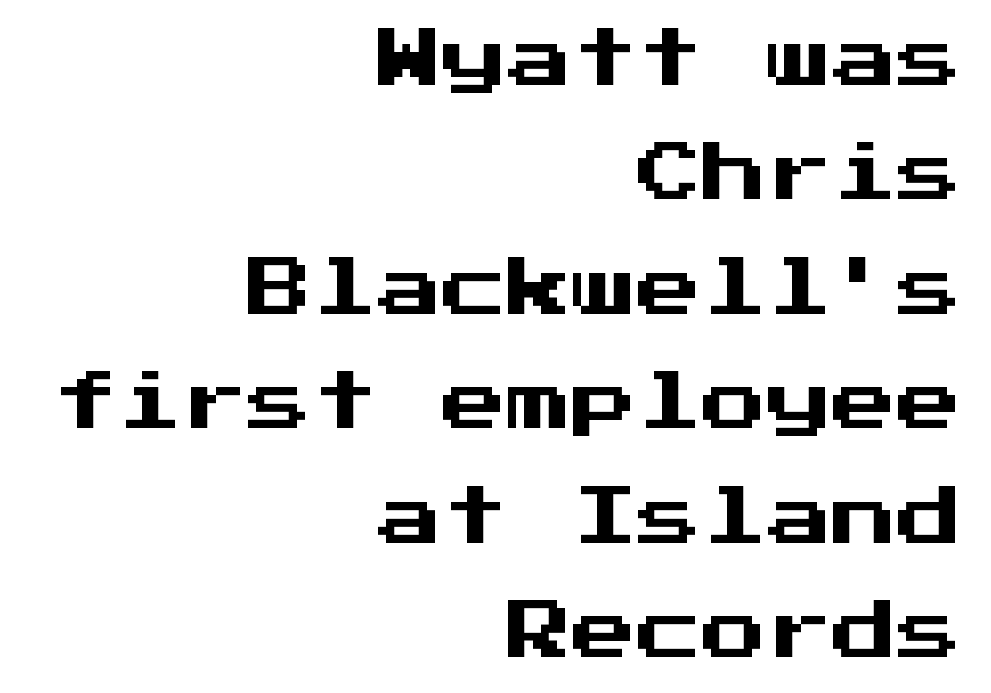
Q: Is the text italic (slanted)? A: No, it is upright.
Q: Is the typeface a serif or a sans-serif typeface? A: Sans-serif.
Q: Is the text underlined? A: No.
Q: How is the paragraph aligned? A: Right-aligned.
Q: Is the spacing between letters normal or unusually wide? A: Normal.
Q: Width (condensed, normal, or wide)? A: Normal.
Q: Stroke contrast? A: Medium.
Q: x-height? A: Medium.
Q: Monospaced? A: Yes.
